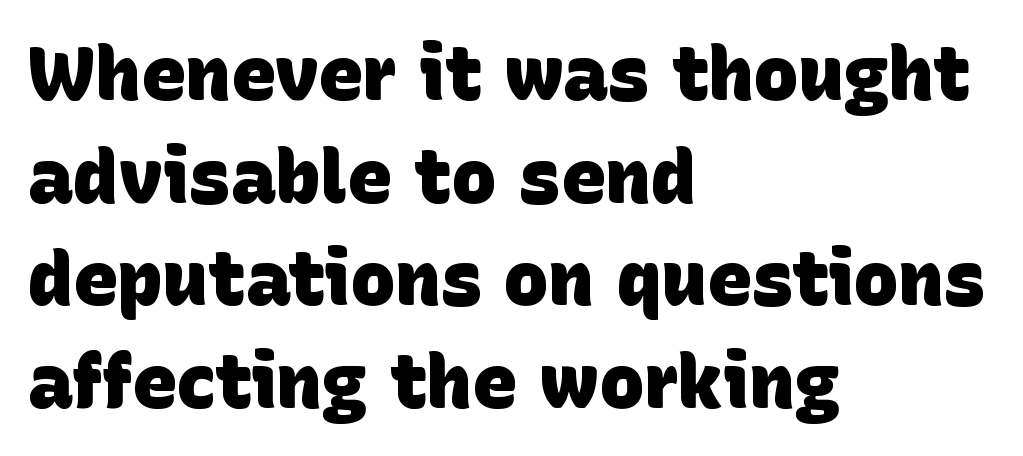
{"serif": "no", "bold": "yes", "weight": "heavy", "width": "normal", "stroke_contrast": "low", "x_height": "large", "monospaced": "no", "underline": "no", "align": "left", "line_spacing": "normal", "line_spacing_ratio": 1.37, "letter_spacing": "normal", "letter_spacing_em": 0.0, "glyph_px": 75}
